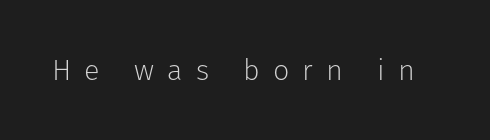
The image shows 29 px light sans-serif type, upright; set unusually wide letter spacing (+0.45 em), not underlined; low stroke contrast and a medium x-height.
